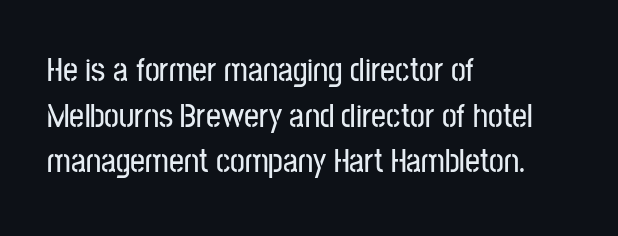
Q: Is the text italic (slanted)? A: No, it is upright.
Q: Is the typeface a serif or a sans-serif typeface? A: Sans-serif.
Q: Is the text underlined? A: No.
Q: How is the paragraph aligned? A: Left-aligned.
Q: Is the spacing between letters normal or unusually wide? A: Normal.
Q: Is the spacing between lines tight, normal or loose? A: Normal.
Q: Width (condensed, normal, or wide)? A: Condensed.
Q: Stroke contrast? A: Low.
Q: x-height? A: Medium.
Q: Monospaced? A: No.
